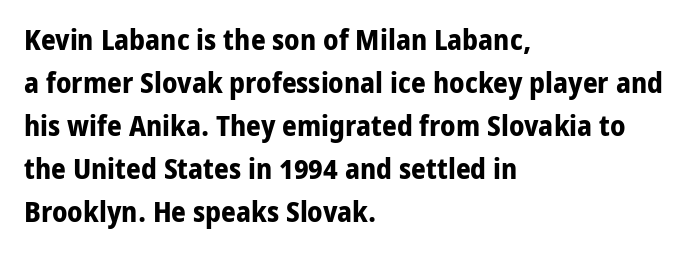
Q: Is the text bold? A: Yes.
Q: Is the text italic (slanted)? A: No, it is upright.
Q: Is the typeface a serif or a sans-serif typeface? A: Sans-serif.
Q: Is the text underlined? A: No.
Q: How is the paragraph aligned? A: Left-aligned.
Q: Is the spacing between letters normal or unusually wide? A: Normal.
Q: Is the spacing between lines tight, normal or loose? A: Normal.
Q: Width (condensed, normal, or wide)? A: Normal.
Q: Stroke contrast? A: Low.
Q: x-height? A: Medium.
Q: Monospaced? A: No.
